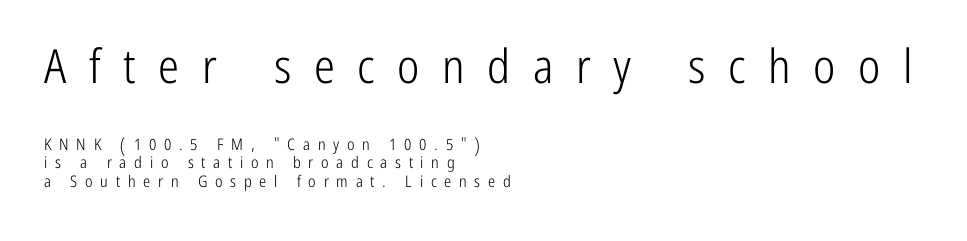
Q: Is the text bold? A: No.
Q: Is the text italic (slanted)? A: No, it is upright.
Q: Is the typeface a serif or a sans-serif typeface? A: Sans-serif.
Q: Is the text underlined? A: No.
Q: How is the paragraph aligned? A: Left-aligned.
Q: Is the spacing between letters normal or unusually wide? A: Unusually wide.
Q: Which block of text is set in a larger size, the first (top) or the second (bottom)? A: The first (top) one.
Q: Width (condensed, normal, or wide)? A: Condensed.
Q: Stroke contrast? A: Low.
Q: x-height? A: Medium.
Q: Monospaced? A: No.
